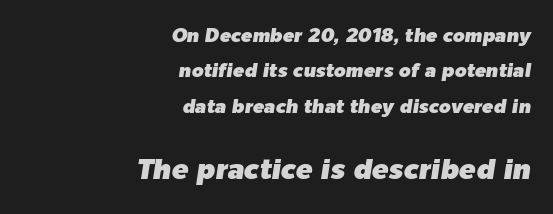
{"italic": "yes", "lean": "right", "slant_degrees": 9, "width": "normal", "stroke_contrast": "low", "x_height": "medium", "monospaced": "no", "underline": "no", "align": "right", "line_spacing_ratio": 1.86, "letter_spacing": "normal", "letter_spacing_em": 0.0, "larger_block": "second", "size_ratio": 1.47, "glyph_px": 28}
